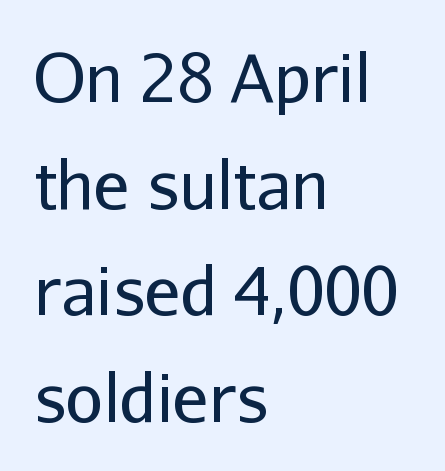
{"serif": "no", "italic": "no", "bold": "no", "weight": "regular", "width": "normal", "stroke_contrast": "low", "x_height": "medium", "monospaced": "no", "underline": "no", "align": "left", "line_spacing": "normal", "line_spacing_ratio": 1.59, "letter_spacing": "normal", "letter_spacing_em": 0.0, "glyph_px": 67}
